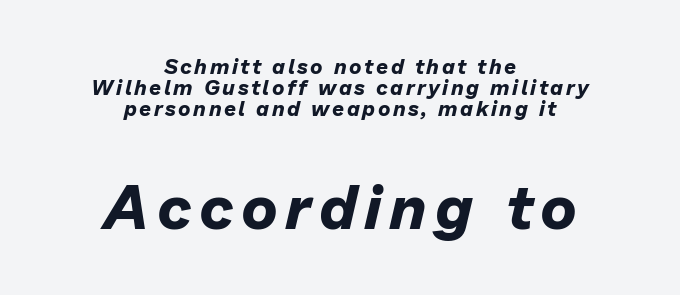
Q: Is the text bold? A: Yes.
Q: Is the text italic (slanted)? A: Yes, it leans right by about 13 degrees.
Q: Is the text underlined? A: No.
Q: How is the paragraph aligned? A: Centered.
Q: Is the spacing between lines tight, normal or loose? A: Tight.
Q: Which block of text is set in a larger size, the first (top) or the second (bottom)? A: The second (bottom) one.
Q: Width (condensed, normal, or wide)? A: Normal.
Q: Stroke contrast? A: Low.
Q: x-height? A: Medium.
Q: Monospaced? A: No.
